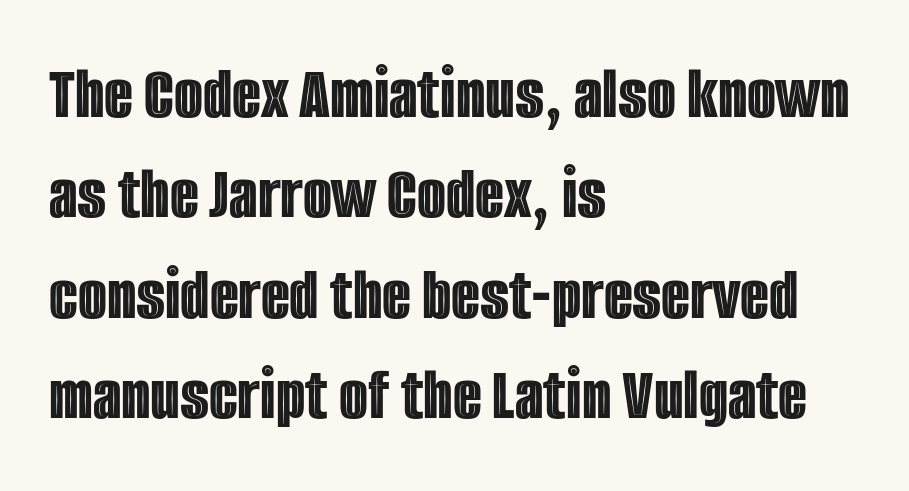
Q: Is the text italic (slanted)? A: No, it is upright.
Q: Is the text underlined? A: No.
Q: How is the paragraph aligned? A: Left-aligned.
Q: Is the spacing between letters normal or unusually wide? A: Normal.
Q: Is the spacing between lines tight, normal or loose? A: Normal.
Q: Width (condensed, normal, or wide)? A: Condensed.
Q: x-height? A: Large.
Q: Monospaced? A: No.
